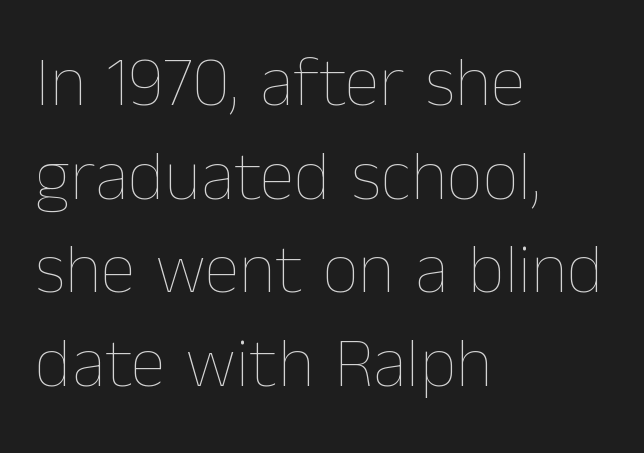
Stroke mass is kept to a normal reading level or below. Ascenders rise straight up at ninety degrees. Underline: absent. Do the characters align in a grid? No, the font is proportional. Regarding leading, the lines here are spaced in the standard way.
